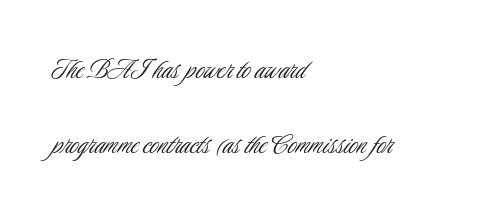
The image shows 31 px light, condensed sans-serif type; set left-aligned, loose line spacing (2.41x), normal letter spacing, not underlined; low stroke contrast and a small x-height.
